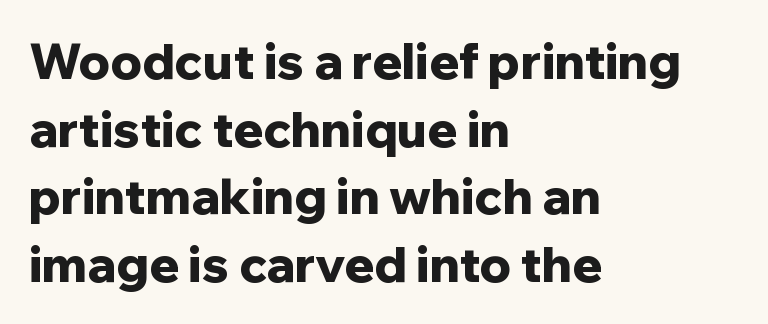
Q: Is the text bold? A: Yes.
Q: Is the text italic (slanted)? A: No, it is upright.
Q: Is the typeface a serif or a sans-serif typeface? A: Sans-serif.
Q: Is the text underlined? A: No.
Q: How is the paragraph aligned? A: Left-aligned.
Q: Is the spacing between letters normal or unusually wide? A: Normal.
Q: Is the spacing between lines tight, normal or loose? A: Normal.
Q: Width (condensed, normal, or wide)? A: Normal.
Q: Stroke contrast? A: Low.
Q: x-height? A: Medium.
Q: Monospaced? A: No.
